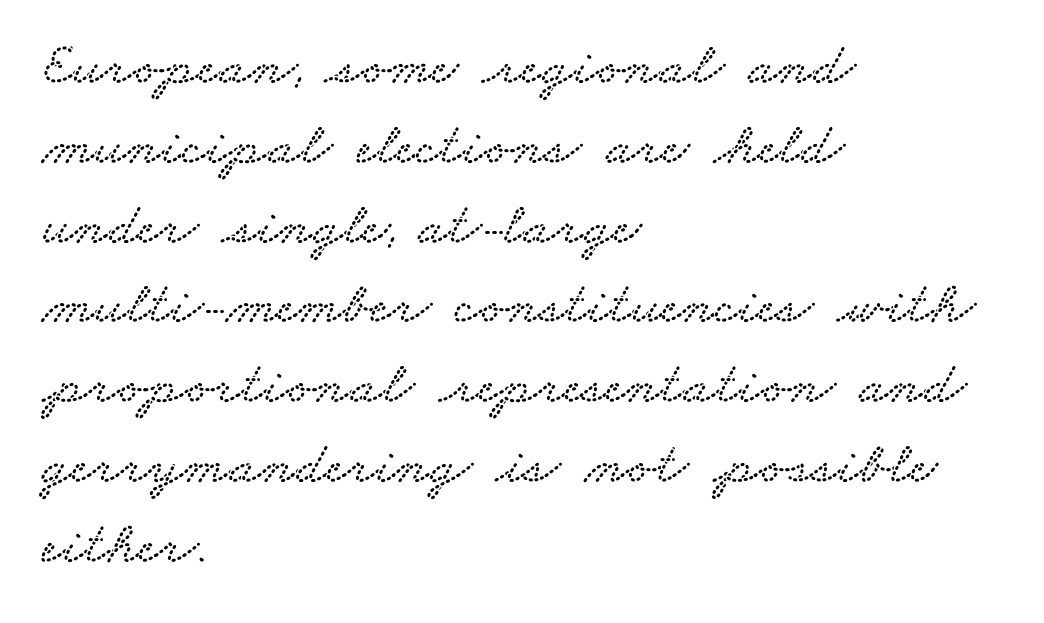
The text block is weighted toward the left margin, trailing off unevenly rightward. Yep, those are serifs on the letters. The passage shown has conventional tracking throughout. Each row of text sits above clean, open space. The letters advance in unequal steps, a hallmark of proportional type. Compared with typical paragraphs, the rows here are spaced about the same.
